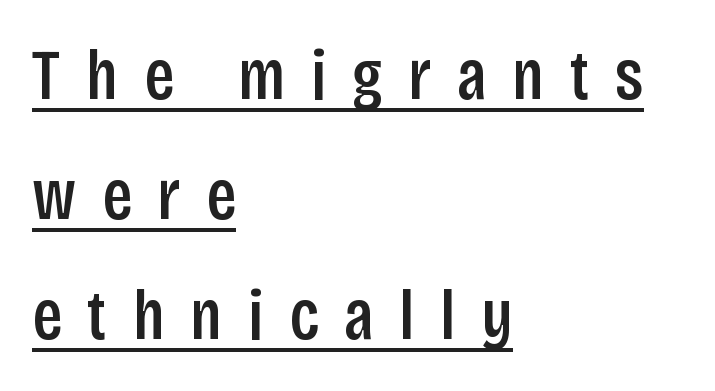
Here the designer chose a conventional face with non-uniform glyph widths. Posture: upright roman. Baseline-to-baseline distance is the conventional proportion of letter height. You can see a thin bar hugging the bottom of the glyphs. Nothing sits at the stroke ends, so this counts as sans-serif.
